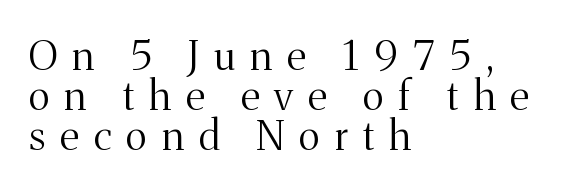
Unlike italic type, these characters show no tilt at all. Rule under the text: the space is simply empty. Is the stroke heavy? The answer is a plain regular-or-lighter. Horizontally, the lines are justified to the leading edge only.
